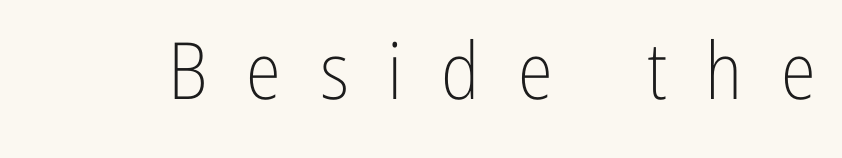
Bare-footed words on every line. Grotesque or geometric, the face here clearly has no serifs. The letters stand straight up with perfectly vertical stems. A typesetter would call this heavily tracked-out type. No letter is thick-stroked: the sample isn't bold.
